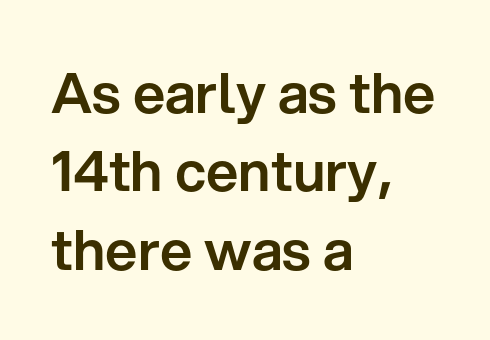
Q: Is the text italic (slanted)? A: No, it is upright.
Q: Is the typeface a serif or a sans-serif typeface? A: Sans-serif.
Q: Is the text underlined? A: No.
Q: How is the paragraph aligned? A: Left-aligned.
Q: Is the spacing between letters normal or unusually wide? A: Normal.
Q: Is the spacing between lines tight, normal or loose? A: Normal.
Q: Width (condensed, normal, or wide)? A: Normal.
Q: Stroke contrast? A: Low.
Q: x-height? A: Medium.
Q: Monospaced? A: No.
